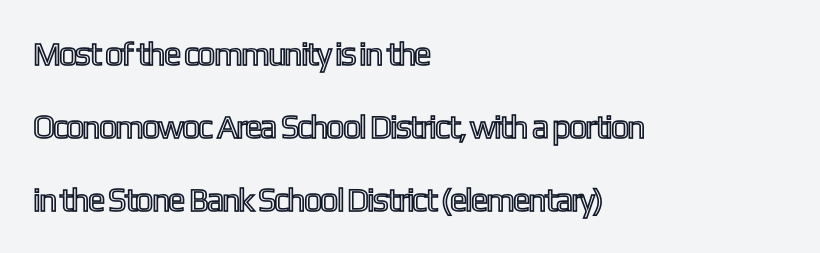
Tracking value appears to be zero — textbook default spacing. This is roman type, the default non-slanted kind. This rendering uses left alignment, leaving the right contour irregular. Words float on clear page, feet unadorned. In terms of leading, this rendering errs on the spacious side. Note the varied advance widths — an 'i' is clearly narrower than an 'm'.
